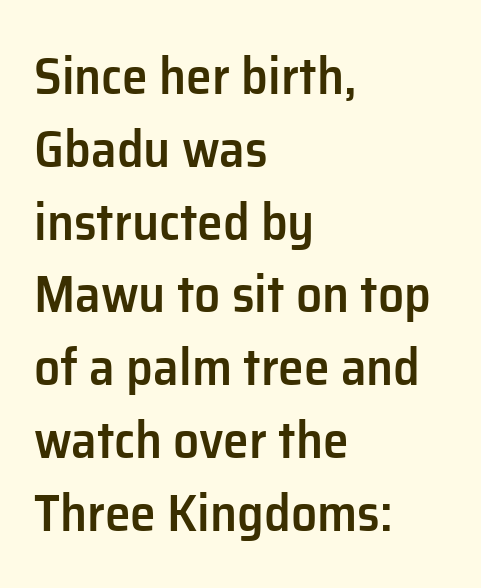
{"serif": "no", "italic": "no", "bold": "semi", "weight": "semibold", "width": "normal", "stroke_contrast": "low", "x_height": "medium", "monospaced": "no", "underline": "no", "align": "left", "line_spacing": "normal", "line_spacing_ratio": 1.4, "letter_spacing": "normal", "letter_spacing_em": 0.0, "glyph_px": 52}
